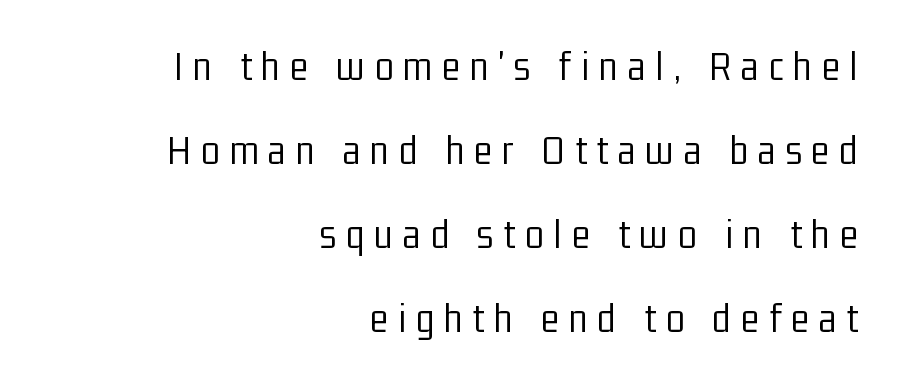
Q: Is the text bold? A: No.
Q: Is the text italic (slanted)? A: No, it is upright.
Q: Is the typeface a serif or a sans-serif typeface? A: Sans-serif.
Q: Is the text underlined? A: No.
Q: How is the paragraph aligned? A: Right-aligned.
Q: Is the spacing between letters normal or unusually wide? A: Unusually wide.
Q: Is the spacing between lines tight, normal or loose? A: Loose.
Q: Width (condensed, normal, or wide)? A: Condensed.
Q: Stroke contrast? A: Low.
Q: x-height? A: Medium.
Q: Monospaced? A: No.
